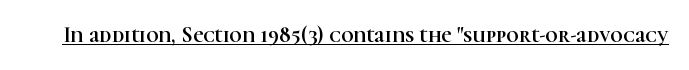
The image shows 22 px text type, upright; set normal letter spacing, underlined.
